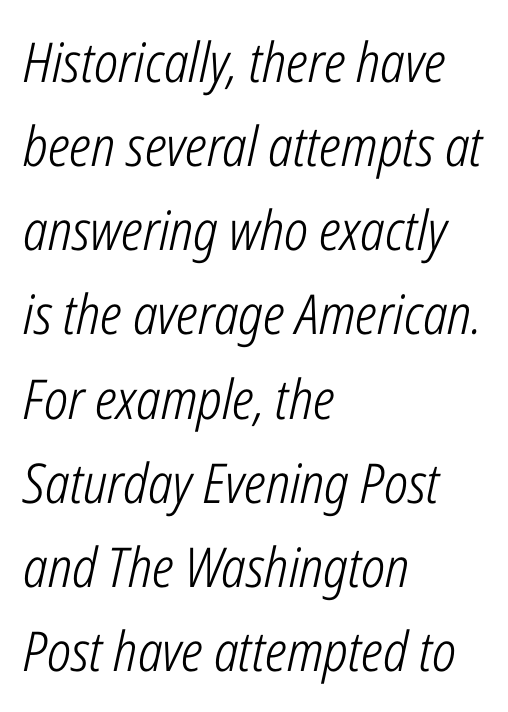
The glyphs look as if they've been sheared to an angle. No extra ink here — the face is not bold. These lines are rendered in a variable-pitch font. This sample keeps an unexceptional amount of space between lines.
